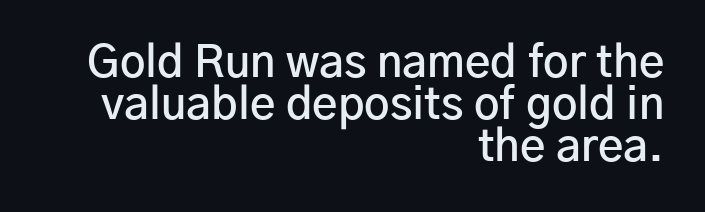
A bare baseline throughout the passage. Type style note: lacks serifs. Notice how the passage keeps a crisp vertical edge on the right only. The lettering stays uniformly vertical, giving the passage a roman look. The face used here is a semibold: visibly heavier than regular, lighter than bold.
